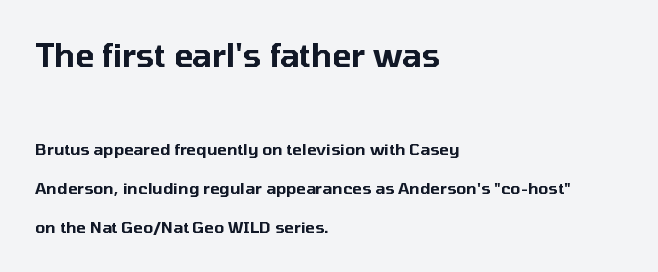
Q: Is the text italic (slanted)? A: No, it is upright.
Q: Is the typeface a serif or a sans-serif typeface? A: Sans-serif.
Q: Is the text underlined? A: No.
Q: How is the paragraph aligned? A: Left-aligned.
Q: Is the spacing between letters normal or unusually wide? A: Normal.
Q: Is the spacing between lines tight, normal or loose? A: Loose.
Q: Which block of text is set in a larger size, the first (top) or the second (bottom)? A: The first (top) one.
Q: Width (condensed, normal, or wide)? A: Normal.
Q: Stroke contrast? A: Low.
Q: x-height? A: Medium.
Q: Monospaced? A: No.
